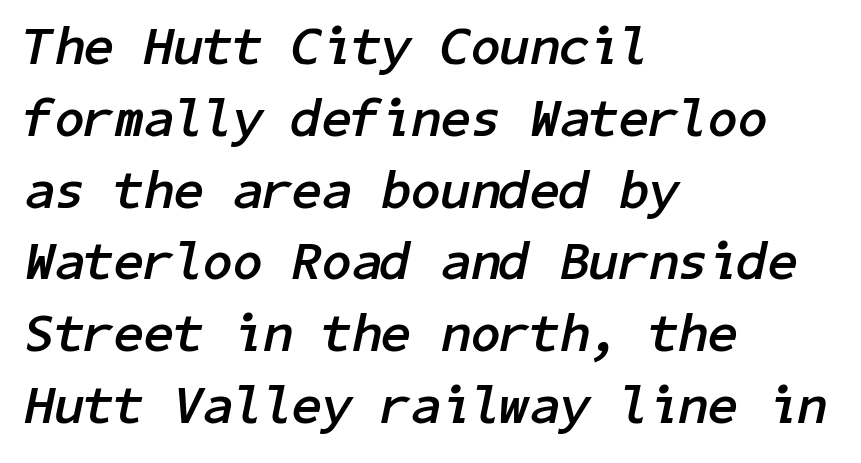
The image shows 54 px semibold type, italic (leaning right); set left-aligned, normal line spacing (1.33x), normal letter spacing, not underlined; low stroke contrast and a medium x-height.
